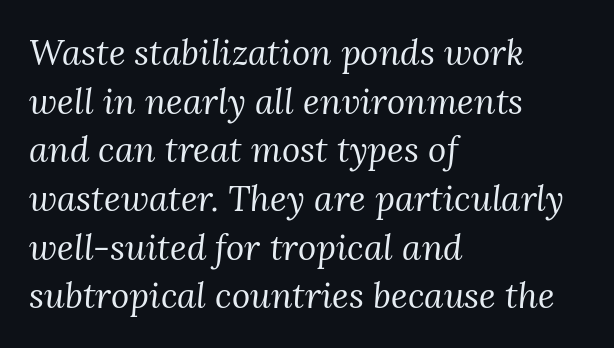
Evenly set lines give the paragraph a standard silhouette. Varying glyph widths throughout — classic text-font behaviour. The characters are drawn with everyday or finer stroke widths. Yep, those are serifs on the letters. This rendering leaves character spacing at its baseline value. The glyphs look as if they've been sheared to an angle.
